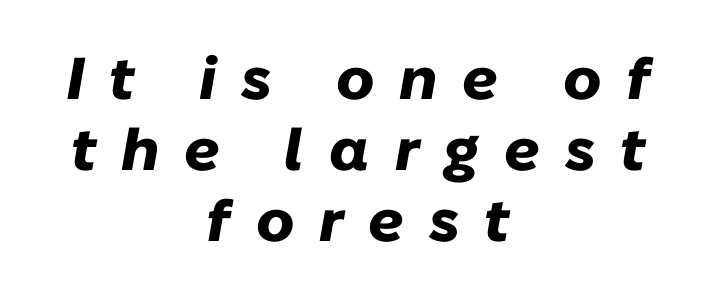
{"italic": "yes", "lean": "right", "slant_degrees": 10, "bold": "yes", "weight": "heavy", "width": "normal", "stroke_contrast": "low", "x_height": "medium", "monospaced": "no", "underline": "no", "align": "center", "line_spacing_ratio": 1.2, "letter_spacing": "wide", "letter_spacing_em": 0.42, "glyph_px": 59}
